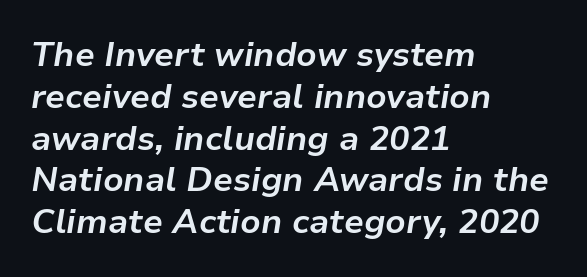
The image shows 34 px bold type, italic (leaning right); set left-aligned, line spacing 1.23x, normal letter spacing, not underlined; low stroke contrast and a medium x-height.
